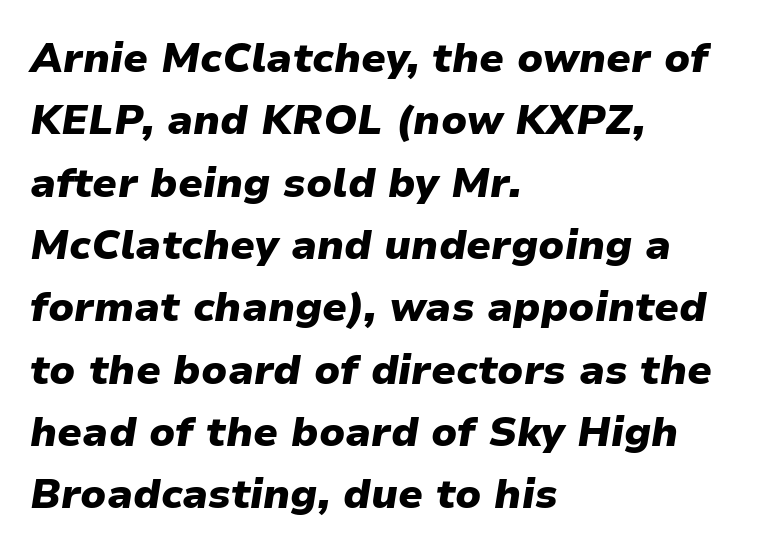
The image shows 41 px heavy type, italic (leaning right); set left-aligned, normal line spacing (1.52x), normal letter spacing, not underlined; low stroke contrast and a medium x-height.
